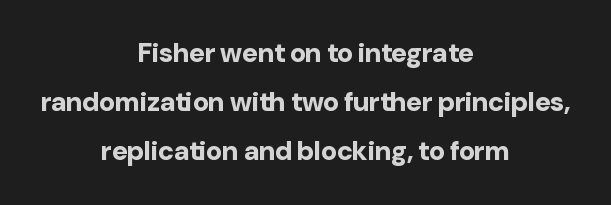
Q: Is the text bold? A: Yes.
Q: Is the text italic (slanted)? A: No, it is upright.
Q: Is the text underlined? A: No.
Q: How is the paragraph aligned? A: Centered.
Q: Is the spacing between letters normal or unusually wide? A: Normal.
